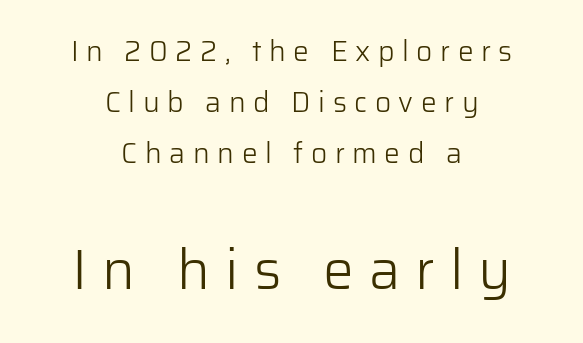
The image shows 55 px light sans-serif type, upright; set centered, line spacing 1.82x, unusually wide letter spacing (+0.27 em), not underlined; the second (bottom) block is 1.96x larger; low stroke contrast and a medium x-height.
